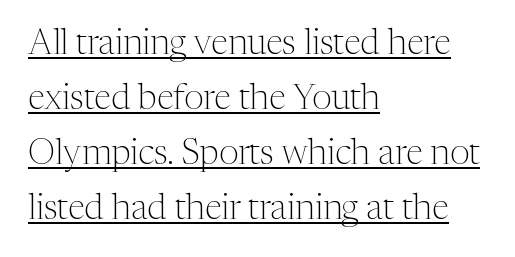
Regarding serifs, this sample has them. Note the varied advance widths — an 'i' is clearly narrower than an 'm'. What decoration does the sample have? An underline. The typesetter chose a ragged-right arrangement here.
